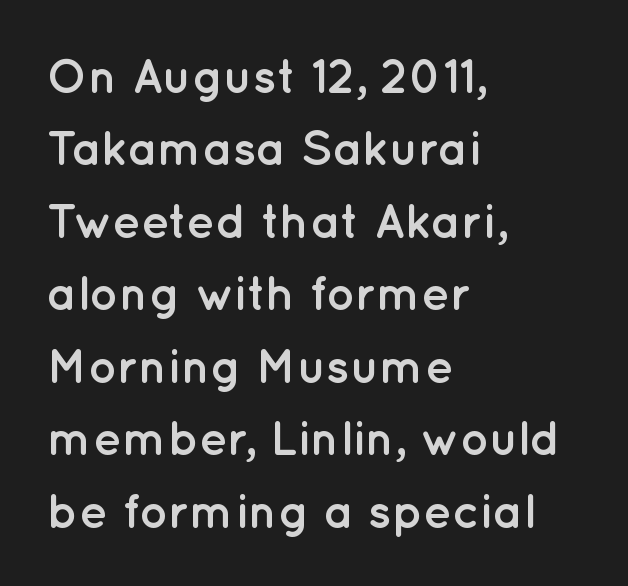
The image shows 48 px semibold sans-serif type, upright; set left-aligned, normal line spacing (1.51x), normal letter spacing, not underlined; low stroke contrast and a medium x-height.
